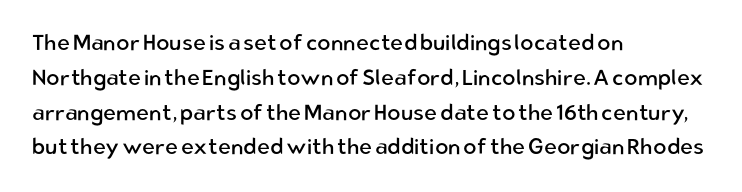
Q: Is the text bold? A: No.
Q: Is the text italic (slanted)? A: No, it is upright.
Q: Is the text underlined? A: No.
Q: How is the paragraph aligned? A: Left-aligned.
Q: Is the spacing between letters normal or unusually wide? A: Normal.
Q: Is the spacing between lines tight, normal or loose? A: Normal.
